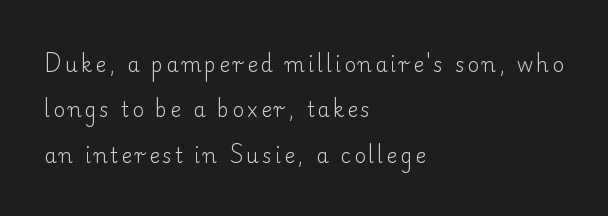
{"italic": "no", "bold": "no", "underline": "no", "align": "left", "line_spacing": "loose", "line_spacing_ratio": 2.27, "glyph_px": 20}
